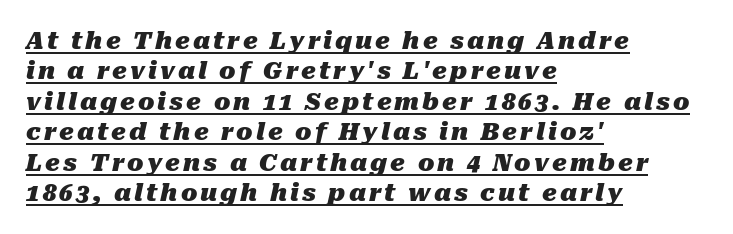
Q: Is the text bold? A: Yes.
Q: Is the text italic (slanted)? A: Yes, it leans right by about 10 degrees.
Q: Is the text underlined? A: Yes.
Q: How is the paragraph aligned? A: Left-aligned.
Q: Is the spacing between lines tight, normal or loose? A: Normal.
